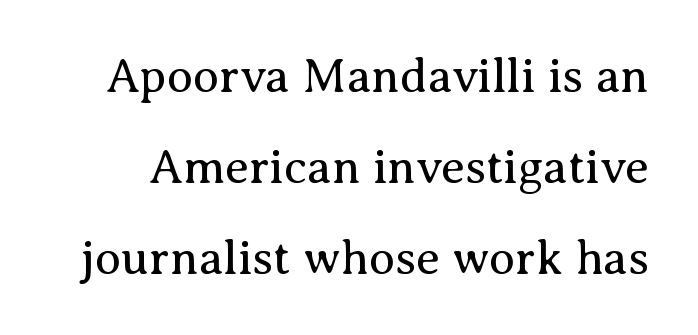
{"serif": "yes", "italic": "no", "bold": "no", "weight": "regular", "width": "normal", "stroke_contrast": "medium", "x_height": "medium", "monospaced": "no", "underline": "no", "line_spacing": "loose", "line_spacing_ratio": 1.9, "letter_spacing": "normal", "letter_spacing_em": 0.0, "glyph_px": 48}
